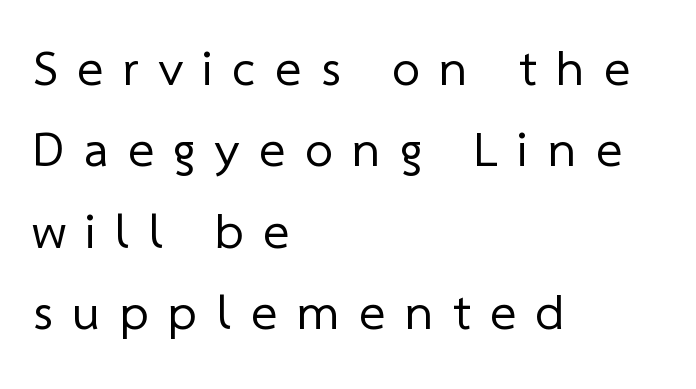
The image shows 50 px regular-weight sans-serif type; set left-aligned, normal line spacing (1.63x), unusually wide letter spacing (+0.39 em), not underlined; low stroke contrast and a medium x-height.
